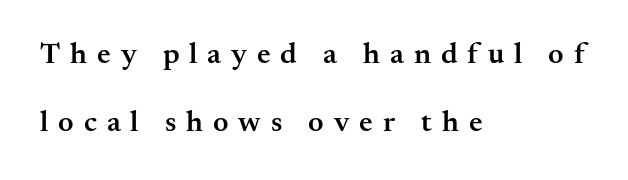
{"serif": "yes", "italic": "no", "bold": "semi", "weight": "semibold", "width": "normal", "stroke_contrast": "medium", "x_height": "small", "monospaced": "no", "underline": "no", "align": "left", "line_spacing": "loose", "line_spacing_ratio": 2.27, "letter_spacing": "wide", "letter_spacing_em": 0.33, "glyph_px": 30}
